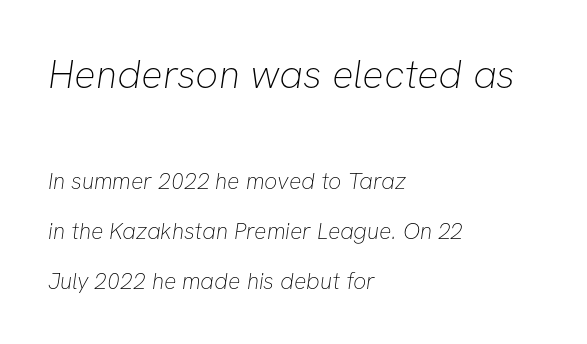
{"serif": "no", "bold": "no", "weight": "thin", "width": "normal", "stroke_contrast": "low", "x_height": "medium", "monospaced": "no", "underline": "no", "align": "left", "line_spacing": "loose", "line_spacing_ratio": 2.16, "letter_spacing": "normal", "letter_spacing_em": 0.0, "larger_block": "first", "size_ratio": 1.74, "glyph_px": 40}
